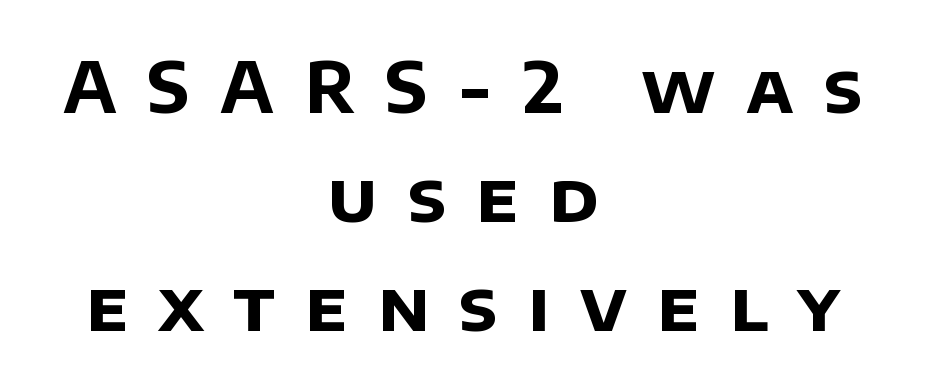
Q: Is the text bold? A: Yes.
Q: Is the typeface a serif or a sans-serif typeface? A: Sans-serif.
Q: Is the text underlined? A: No.
Q: How is the paragraph aligned? A: Centered.
Q: Is the spacing between letters normal or unusually wide? A: Unusually wide.
Q: Is the spacing between lines tight, normal or loose? A: Normal.
Q: Width (condensed, normal, or wide)? A: Normal.
Q: Stroke contrast? A: Low.
Q: x-height? A: Large.
Q: Monospaced? A: No.
